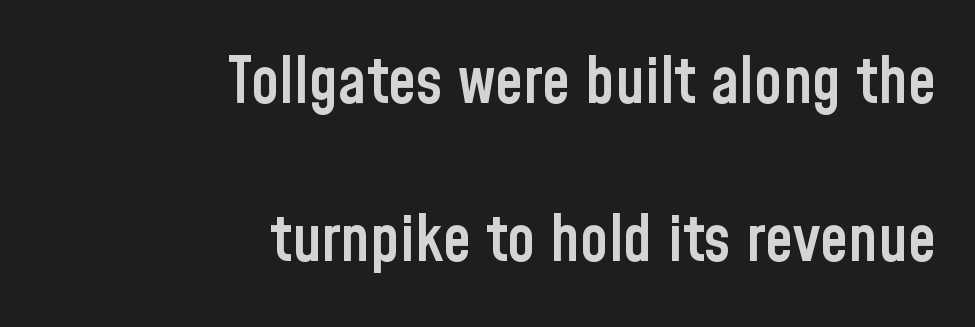
The image shows 64 px semibold, condensed sans-serif type, upright; set right-aligned, loose line spacing (2.47x), normal letter spacing, not underlined; low stroke contrast and a medium x-height.
